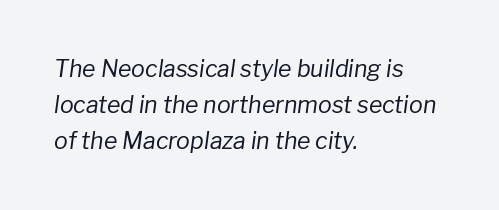
Stems here are at most as thick as an everyday book face. Standard letterfit; no display-style spreading of the glyphs. One glance says typical: line gaps are just what's usual. One-word summary of the alignment: left. Slant detected: the letters are inclined. Lines of text with bare space underneath.
